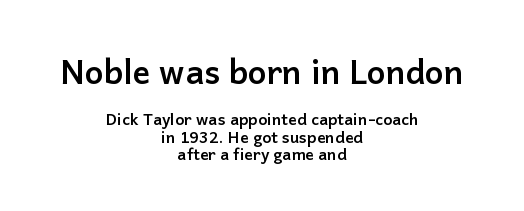
Q: Is the text bold? A: Yes.
Q: Is the text italic (slanted)? A: No, it is upright.
Q: Is the typeface a serif or a sans-serif typeface? A: Sans-serif.
Q: Is the text underlined? A: No.
Q: How is the paragraph aligned? A: Centered.
Q: Is the spacing between letters normal or unusually wide? A: Normal.
Q: Is the spacing between lines tight, normal or loose? A: Tight.
Q: Which block of text is set in a larger size, the first (top) or the second (bottom)? A: The first (top) one.
Q: Width (condensed, normal, or wide)? A: Normal.
Q: Stroke contrast? A: Low.
Q: x-height? A: Medium.
Q: Monospaced? A: No.
